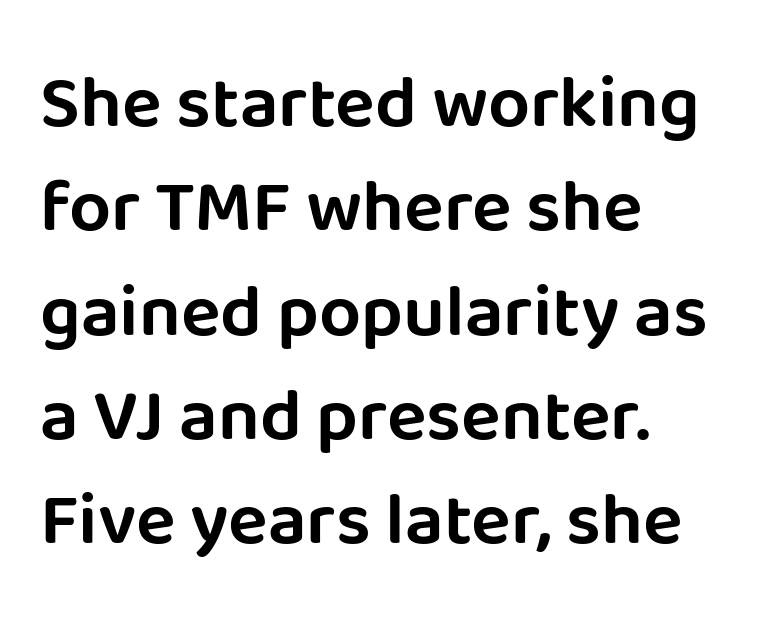
Q: Is the text italic (slanted)? A: No, it is upright.
Q: Is the typeface a serif or a sans-serif typeface? A: Sans-serif.
Q: Is the text underlined? A: No.
Q: How is the paragraph aligned? A: Left-aligned.
Q: Is the spacing between letters normal or unusually wide? A: Normal.
Q: Is the spacing between lines tight, normal or loose? A: Normal.
Q: Width (condensed, normal, or wide)? A: Normal.
Q: Stroke contrast? A: Low.
Q: x-height? A: Large.
Q: Monospaced? A: No.
